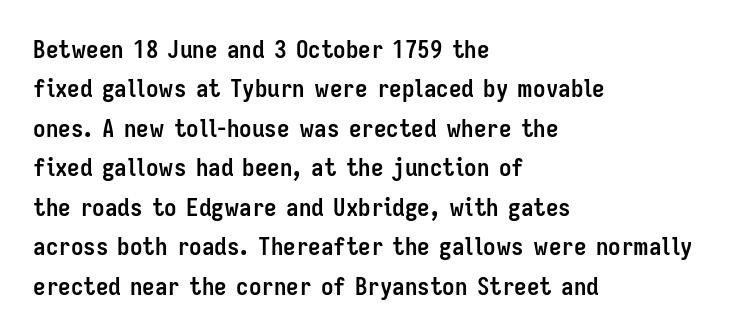
Q: Is the text bold? A: Yes.
Q: Is the text italic (slanted)? A: No, it is upright.
Q: Is the text underlined? A: No.
Q: How is the paragraph aligned? A: Left-aligned.
Q: Is the spacing between letters normal or unusually wide? A: Normal.
Q: Is the spacing between lines tight, normal or loose? A: Normal.
